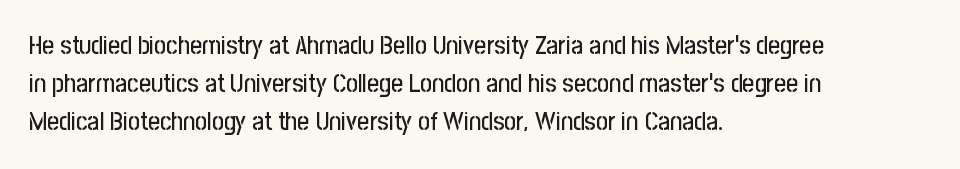
The image shows 26 px text type, upright; set left-aligned, normal line spacing (1.47x), normal letter spacing, not underlined.
